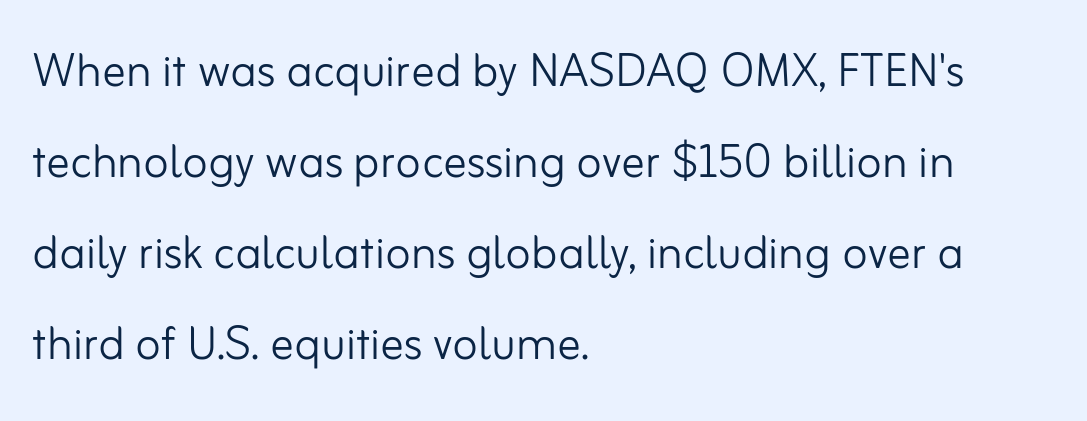
{"serif": "no", "italic": "no", "bold": "no", "weight": "light", "width": "normal", "stroke_contrast": "low", "x_height": "small", "monospaced": "no", "underline": "no", "align": "left", "line_spacing": "normal", "line_spacing_ratio": 1.54, "letter_spacing": "normal", "letter_spacing_em": 0.0, "glyph_px": 59}
